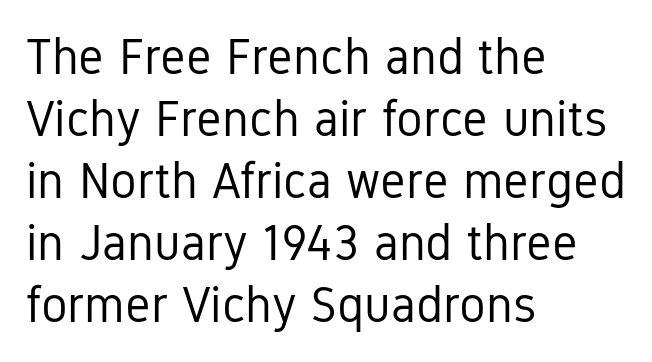
{"serif": "no", "italic": "no", "bold": "no", "weight": "regular", "width": "condensed", "stroke_contrast": "low", "x_height": "medium", "monospaced": "no", "underline": "no", "align": "left", "line_spacing_ratio": 1.24, "letter_spacing": "normal", "letter_spacing_em": 0.0, "glyph_px": 50}
